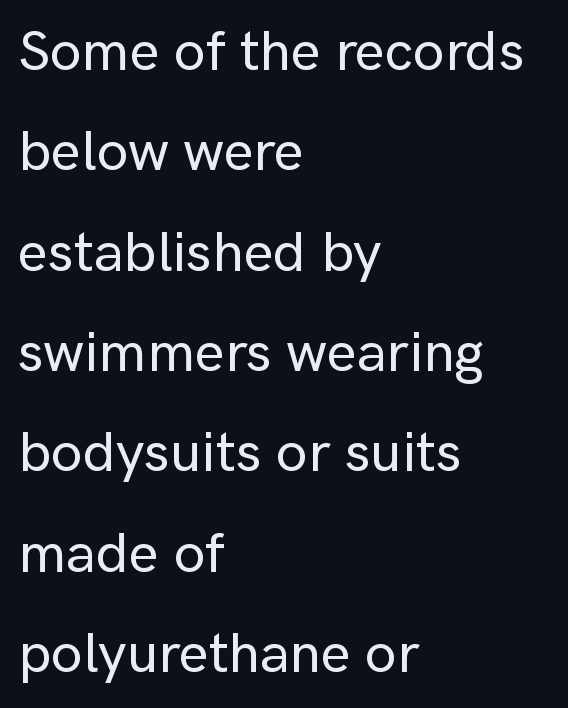
{"serif": "no", "italic": "no", "width": "normal", "stroke_contrast": "low", "x_height": "medium", "monospaced": "no", "underline": "no", "align": "left", "line_spacing_ratio": 1.76, "letter_spacing": "normal", "letter_spacing_em": 0.0, "glyph_px": 57}
